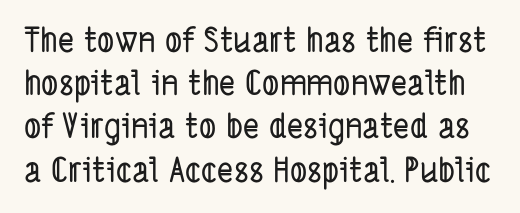
This sample uses a sans-serif face. Is the letter spacing exaggerated? No — it looks like the ordinary default. Beneath every word, the page is bare. This sample has the flowing, uneven cadence of proportional lettering. Vertical spacing — default.
